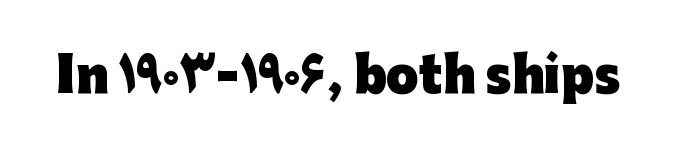
Q: Is the text bold? A: Yes.
Q: Is the text italic (slanted)? A: No, it is upright.
Q: Is the typeface a serif or a sans-serif typeface? A: Sans-serif.
Q: Is the text underlined? A: No.
Q: Is the spacing between letters normal or unusually wide? A: Normal.
Q: Width (condensed, normal, or wide)? A: Normal.
Q: Stroke contrast? A: Low.
Q: x-height? A: Medium.
Q: Monospaced? A: No.
